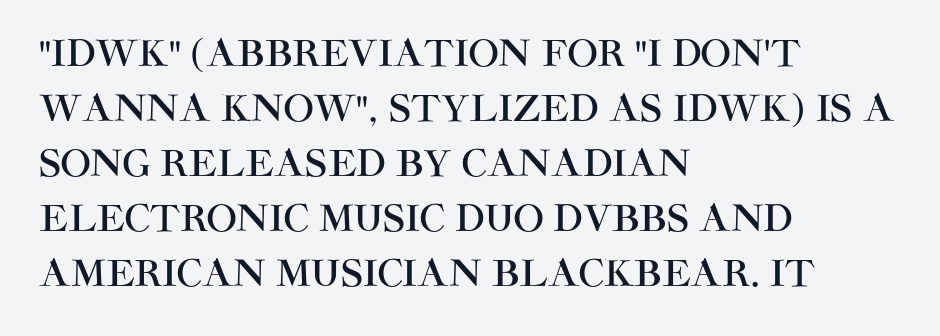
Q: Is the text italic (slanted)? A: No, it is upright.
Q: Is the typeface a serif or a sans-serif typeface? A: Sans-serif.
Q: Is the text underlined? A: No.
Q: How is the paragraph aligned? A: Left-aligned.
Q: Is the spacing between letters normal or unusually wide? A: Normal.
Q: Is the spacing between lines tight, normal or loose? A: Normal.
Q: Width (condensed, normal, or wide)? A: Normal.
Q: Stroke contrast? A: High.
Q: x-height? A: Large.
Q: Monospaced? A: No.
